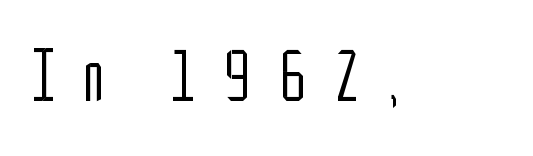
Q: Is the text bold? A: No.
Q: Is the text italic (slanted)? A: No, it is upright.
Q: Is the typeface a serif or a sans-serif typeface? A: Sans-serif.
Q: Is the text underlined? A: No.
Q: Is the spacing between letters normal or unusually wide? A: Unusually wide.
Q: Width (condensed, normal, or wide)? A: Condensed.
Q: Stroke contrast? A: Low.
Q: x-height? A: Medium.
Q: Monospaced? A: No.
